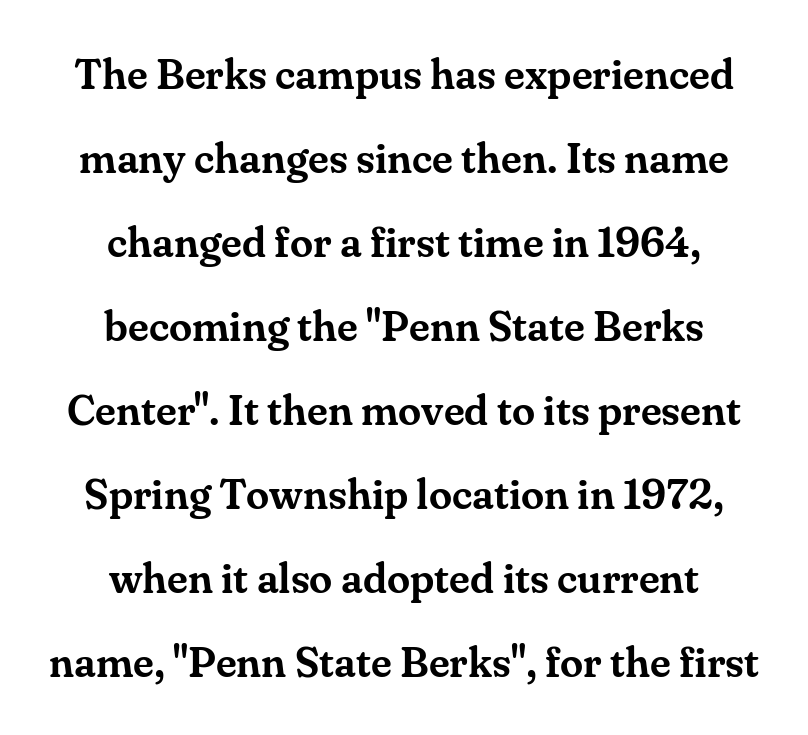
Which margin do the lines hug? Neither — every line sits in the middle. Airy leading. Unmarked baselines from the first word to the last. The font family rendered here belongs to the serif group. Note the varied advance widths — an 'i' is clearly narrower than an 'm'.
